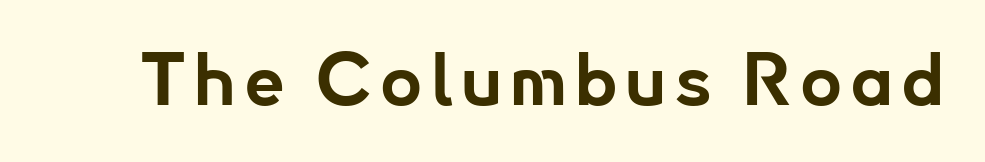
{"serif": "no", "italic": "no", "bold": "yes", "weight": "bold", "width": "normal", "stroke_contrast": "low", "x_height": "small", "monospaced": "no", "underline": "no", "glyph_px": 72}
